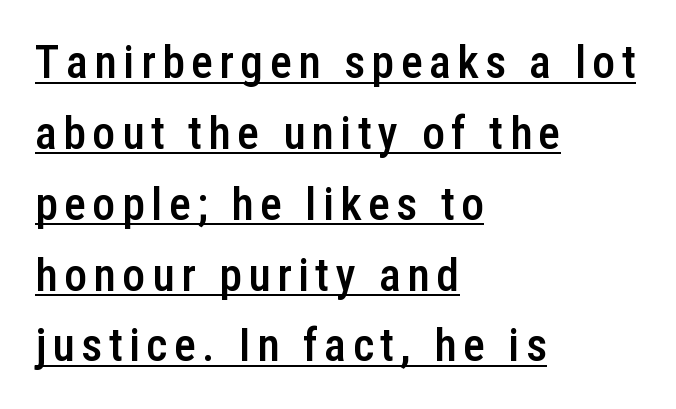
Unlike italic type, these characters show no tilt at all. Students, this is semibold: more ink than regular, less than bold. Line beginnings align vertically; line endings do not. Vertically, the passage feels balanced, rows spaced as you'd expect.
